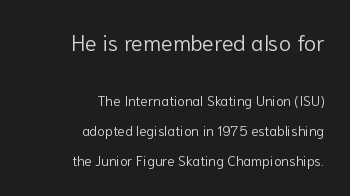
The image shows 22 px text type, upright; set right-aligned, loose line spacing (2.13x), normal letter spacing, not underlined; the first (top) block is 1.57x larger.
